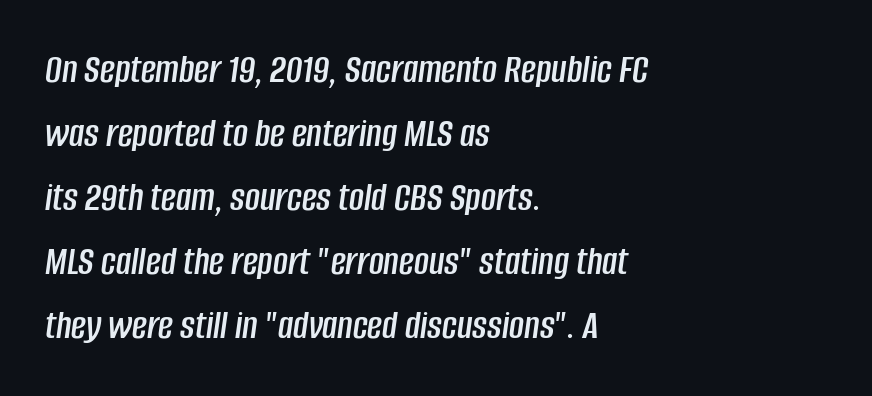
Characters follow at the spacing the type designer built in. You could not count columns in this text — the font is proportionally spaced. Reading down the column, the eye jumps a familiar distance to each next line. Descenders are the only things crossing below the line.
